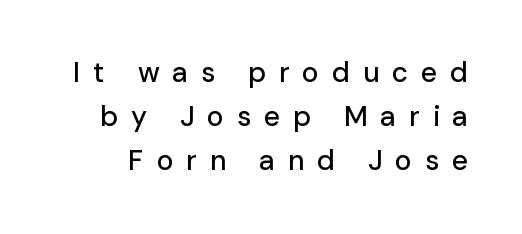
Q: Is the text italic (slanted)? A: No, it is upright.
Q: Is the typeface a serif or a sans-serif typeface? A: Sans-serif.
Q: Is the text underlined? A: No.
Q: Is the spacing between letters normal or unusually wide? A: Unusually wide.
Q: Is the spacing between lines tight, normal or loose? A: Normal.
Q: Width (condensed, normal, or wide)? A: Normal.
Q: Stroke contrast? A: Low.
Q: x-height? A: Medium.
Q: Monospaced? A: No.
